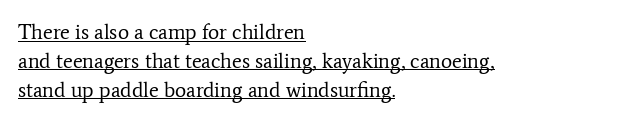
Q: Is the text bold? A: No.
Q: Is the text italic (slanted)? A: No, it is upright.
Q: Is the text underlined? A: Yes.
Q: How is the paragraph aligned? A: Left-aligned.
Q: Is the spacing between letters normal or unusually wide? A: Normal.
Q: Is the spacing between lines tight, normal or loose? A: Normal.
